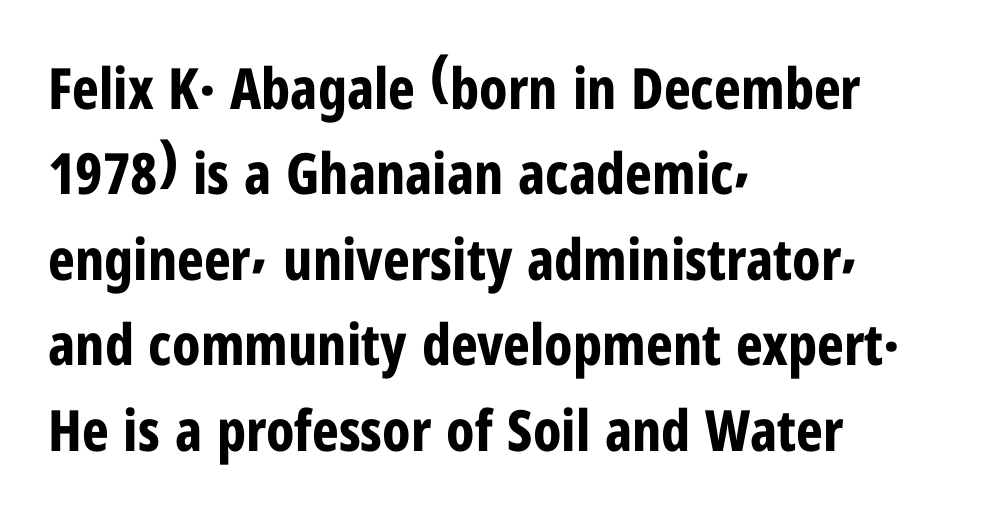
{"serif": "no", "italic": "no", "bold": "yes", "weight": "bold", "width": "condensed", "stroke_contrast": "low", "x_height": "medium", "monospaced": "no", "underline": "no", "align": "left", "line_spacing": "normal", "line_spacing_ratio": 1.5, "letter_spacing": "normal", "letter_spacing_em": 0.0, "glyph_px": 57}
